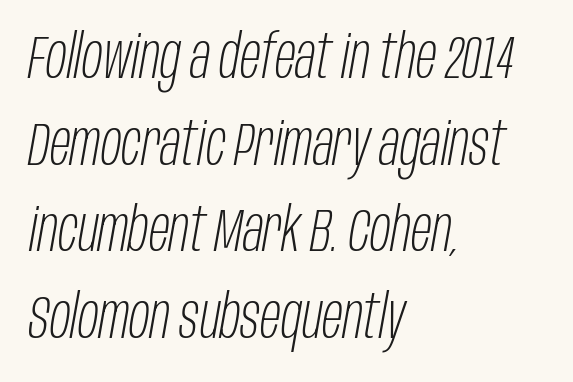
Q: Is the text bold? A: No.
Q: Is the text italic (slanted)? A: Yes, it leans right by about 10 degrees.
Q: Is the text underlined? A: No.
Q: How is the paragraph aligned? A: Left-aligned.
Q: Is the spacing between letters normal or unusually wide? A: Normal.
Q: Is the spacing between lines tight, normal or loose? A: Normal.
Q: Width (condensed, normal, or wide)? A: Condensed.
Q: Stroke contrast? A: Low.
Q: x-height? A: Large.
Q: Monospaced? A: No.
